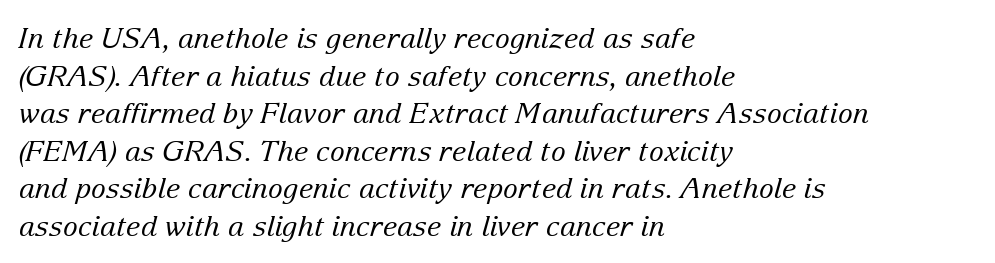
The image shows 28 px regular-weight serif type, italic (leaning right); set left-aligned, normal line spacing (1.34x), normal letter spacing, not underlined; low stroke contrast and a medium x-height.
